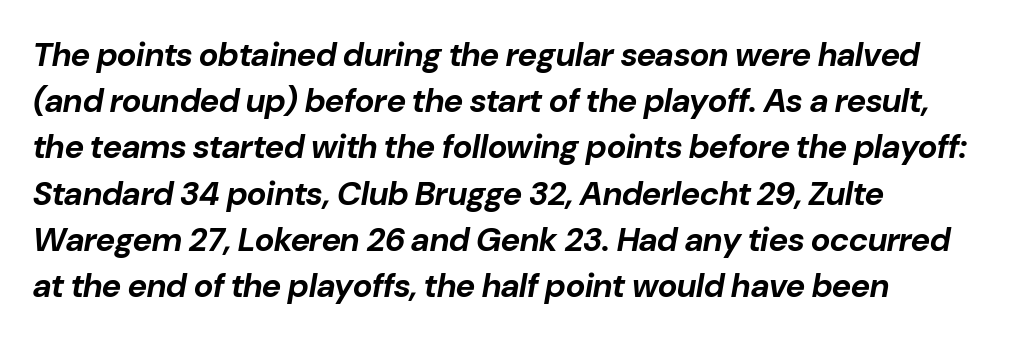
Q: Is the text bold? A: Yes.
Q: Is the text italic (slanted)? A: Yes, it leans right by about 10 degrees.
Q: Is the text underlined? A: No.
Q: Is the spacing between letters normal or unusually wide? A: Normal.
Q: Is the spacing between lines tight, normal or loose? A: Normal.
Q: Width (condensed, normal, or wide)? A: Normal.
Q: Stroke contrast? A: Low.
Q: x-height? A: Medium.
Q: Monospaced? A: No.
